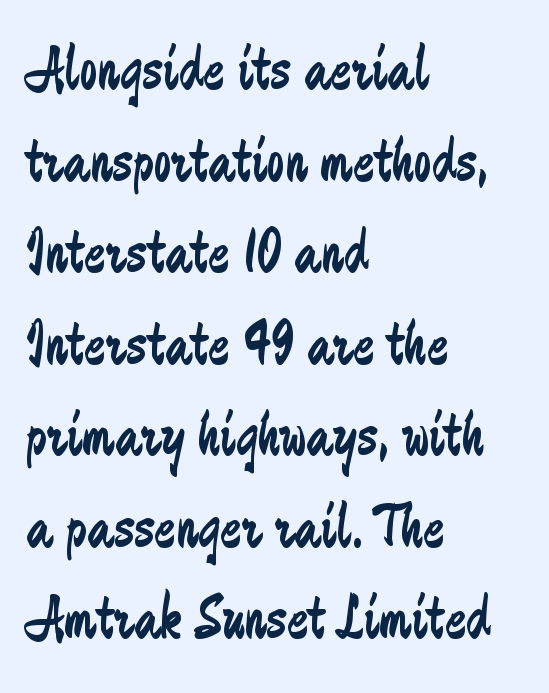
The image shows 64 px regular-weight, condensed sans-serif type; set left-aligned, normal line spacing (1.43x), normal letter spacing, not underlined; low stroke contrast and a small x-height.
